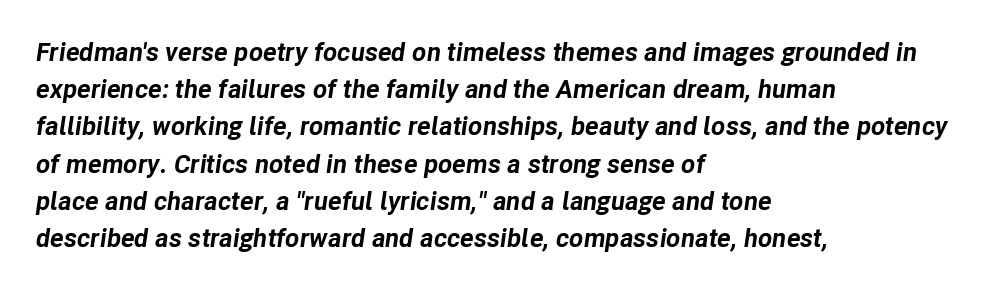
{"italic": "yes", "lean": "right", "slant_degrees": 8, "bold": "yes", "underline": "no", "align": "left", "line_spacing": "normal", "line_spacing_ratio": 1.43, "letter_spacing": "normal", "letter_spacing_em": 0.0, "glyph_px": 26}
